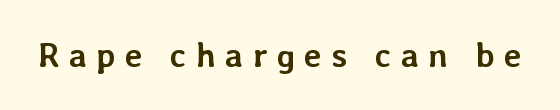
Q: Is the text bold? A: Yes.
Q: Is the text italic (slanted)? A: No, it is upright.
Q: Is the text underlined? A: No.
Q: Is the spacing between letters normal or unusually wide? A: Unusually wide.
Q: Width (condensed, normal, or wide)? A: Normal.
Q: Stroke contrast? A: Low.
Q: x-height? A: Medium.
Q: Monospaced? A: No.
